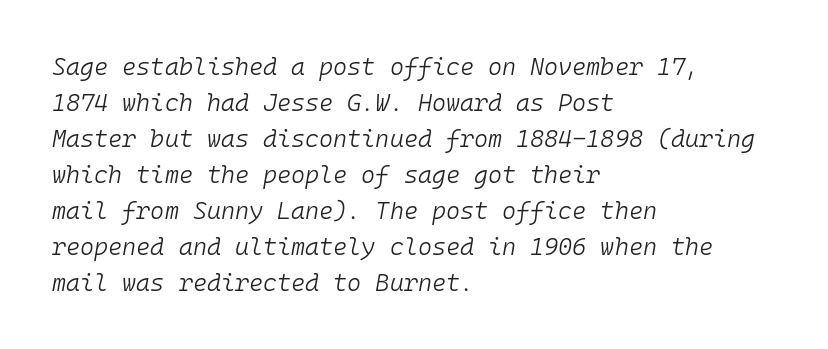
This sample uses plain, unmodified letter spacing. The text carries the slant typical of an italic or oblique font. Caption: face not bold, strokes unweighted. Descenders hang freely into open space. The passage is arranged the way most books set body copy — flush left. If you measured baseline to baseline, you'd find a middling distance.
